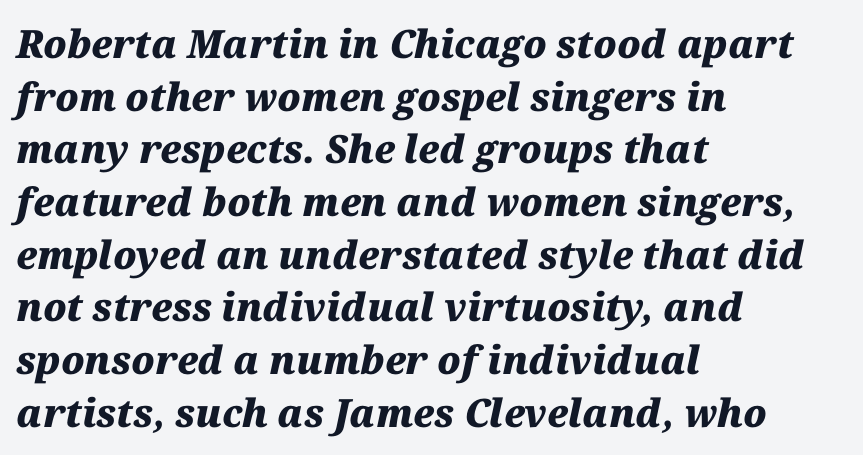
{"italic": "yes", "lean": "right", "slant_degrees": 12, "bold": "yes", "weight": "heavy", "width": "normal", "stroke_contrast": "medium", "x_height": "medium", "monospaced": "no", "underline": "no", "align": "left", "line_spacing": "normal", "line_spacing_ratio": 1.35, "letter_spacing": "normal", "letter_spacing_em": 0.0, "glyph_px": 39}
